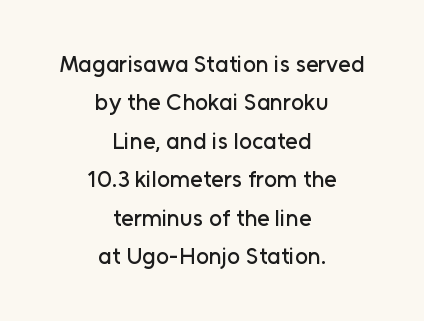
The image shows 23 px text type, upright; set centered, normal line spacing (1.67x), normal letter spacing, not underlined.
